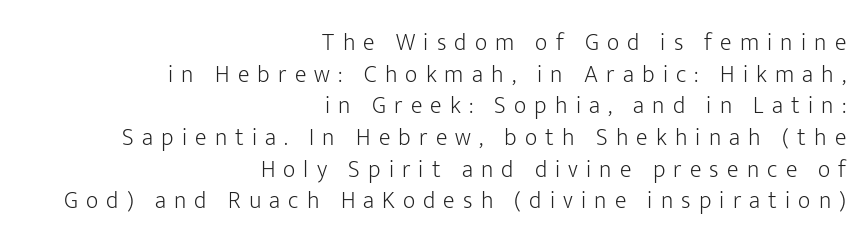
Upright lettering throughout. Where is the straight margin? On the right. The block of text has a typical density, with ordinary space between rows. Any mark beneath the type? The region is blank. Between one letter and the next there's a generous, obvious gap. No letter is thick-stroked: the sample isn't bold.
